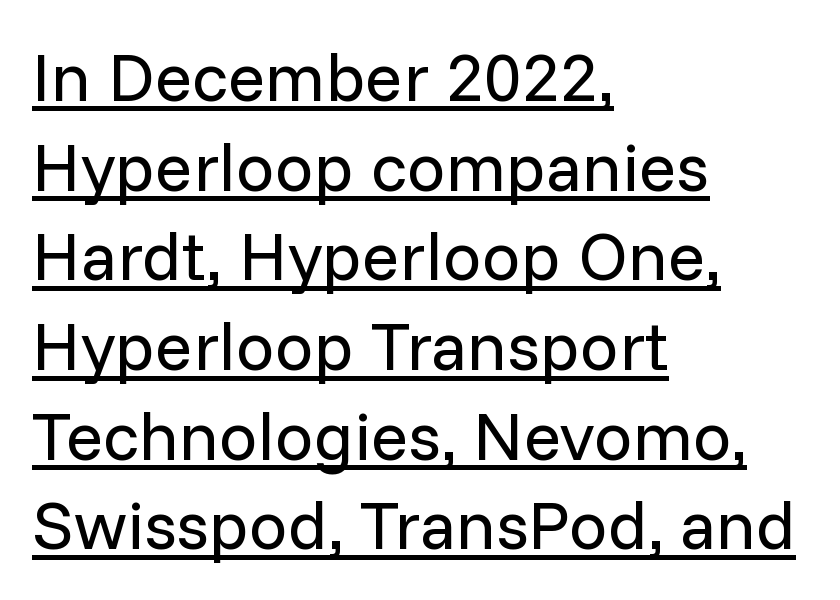
These lines keep a tight, regular rhythm from letter to letter. Ink coverage per letter is moderate at most. The block of text has a typical density, with ordinary space between rows. Proportional: the letters do not fall into vertical columns. The paragraph shown leans on its left margin. The letters stand straight up with perfectly vertical stems.
